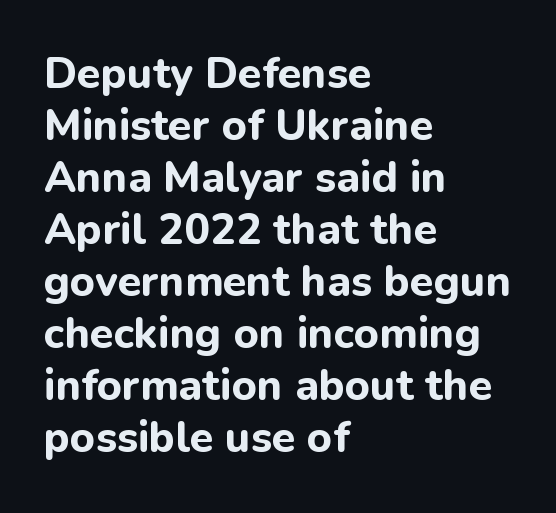
Type without underlining. A roman cut, with each character standing at attention. Grotesque or geometric, the face here clearly has no serifs. Casual observation: everything's shoved over to the left. Is the type bold? Yes — the strokes are clearly thick and heavy. You could not count columns in this text — the font is proportionally spaced.
